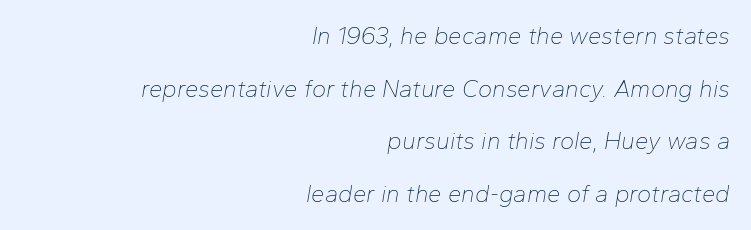
The image shows 24 px text type, italic (leaning right); set right-aligned, loose line spacing (2.19x), normal letter spacing, not underlined.
